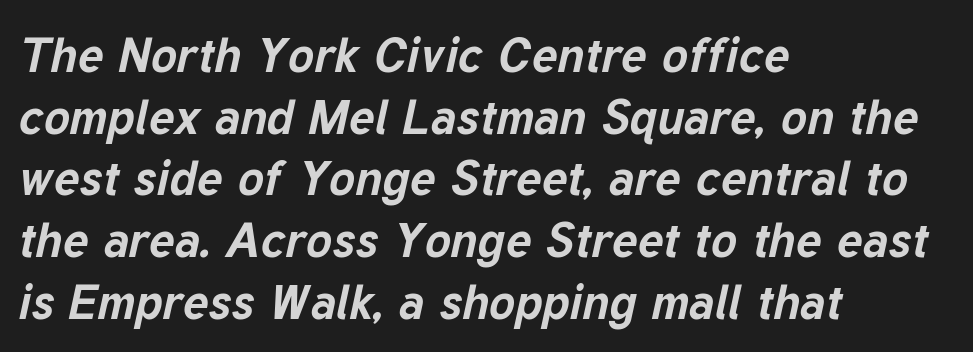
{"italic": "yes", "lean": "right", "slant_degrees": 12, "bold": "yes", "weight": "bold", "width": "normal", "stroke_contrast": "low", "x_height": "medium", "monospaced": "no", "underline": "no", "align": "left", "line_spacing": "normal", "line_spacing_ratio": 1.26, "letter_spacing": "normal", "letter_spacing_em": 0.0, "glyph_px": 49}
